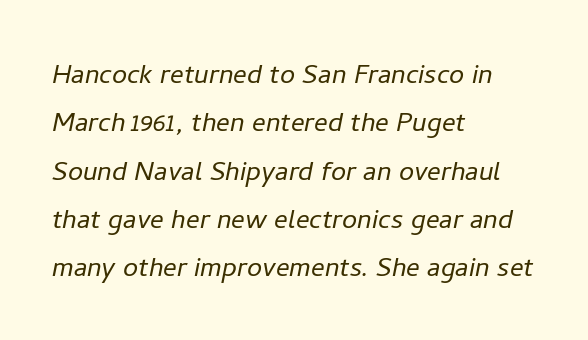
Stems and bowls with no extra thickness — not bold. Here the designer chose a conventional face with non-uniform glyph widths. Style check: oblique. Unmarked baselines from the first word to the last. Leading matches the norm, producing a regular column.
